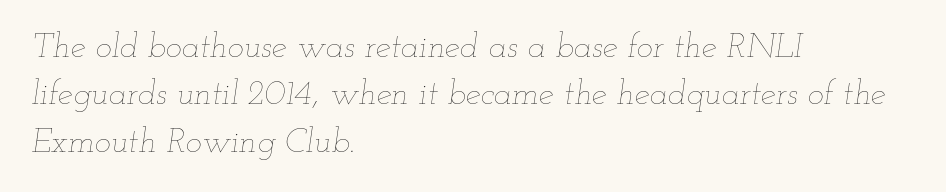
The whole block is typeset with a tilt. Stems and bowls with no extra thickness — not bold. You could not count columns in this text — the font is proportionally spaced. Underline: absent.
